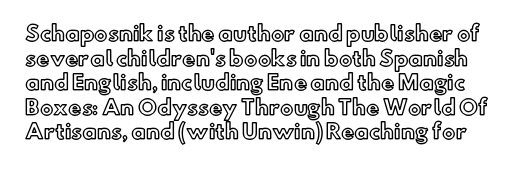
The image shows 20 px text type, upright; set line spacing 1.23x, normal letter spacing, not underlined.
